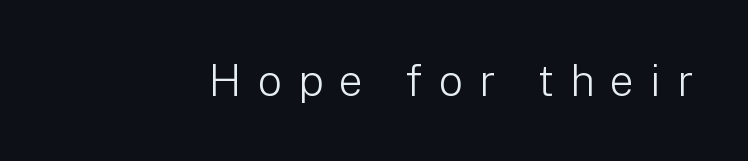
Check under the words: just untouched page. Ordinary non-slanted type is in use. Typographically, this falls in the sans-serif category. The letters advance in unequal steps, a hallmark of proportional type. Caption: expanded tracking, letters set apart. The characters are drawn with everyday or finer stroke widths.
